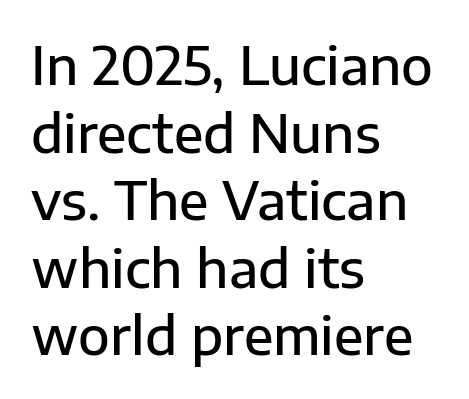
The image shows 52 px semibold sans-serif type, upright; set left-aligned, normal line spacing (1.3x), normal letter spacing, not underlined; low stroke contrast and a medium x-height.
